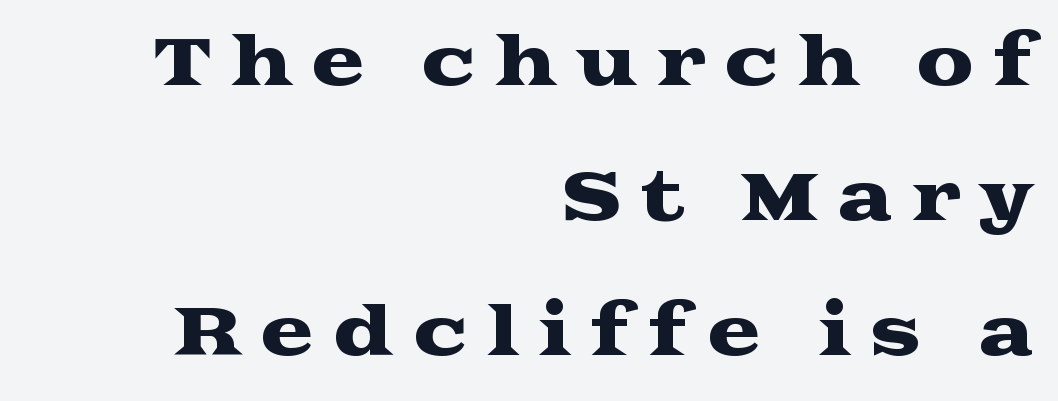
The image shows 65 px wide serif type, upright; set right-aligned, loose line spacing (2.08x), unusually wide letter spacing (+0.28 em), not underlined; medium stroke contrast and a medium x-height.
